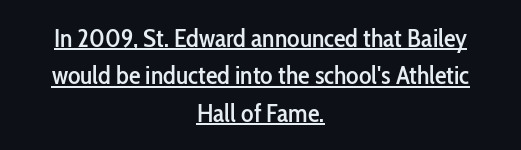
The typography opts for an upright posture over an oblique one. Does a line run under the words? Yes, clearly. One-word summary of the alignment: center. This sample keeps an unexceptional amount of space between lines. The type is set solid horizontally, with unmodified tracking.
